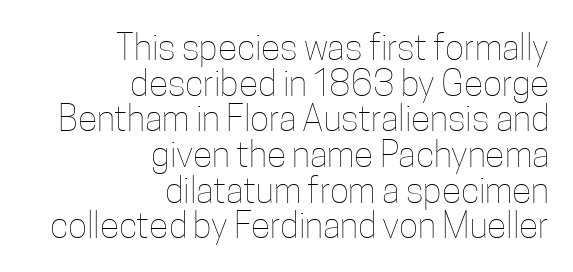
The image shows 36 px thin, condensed type, upright; set right-aligned, tight line spacing (0.99x), normal letter spacing, not underlined; low stroke contrast and a medium x-height.
